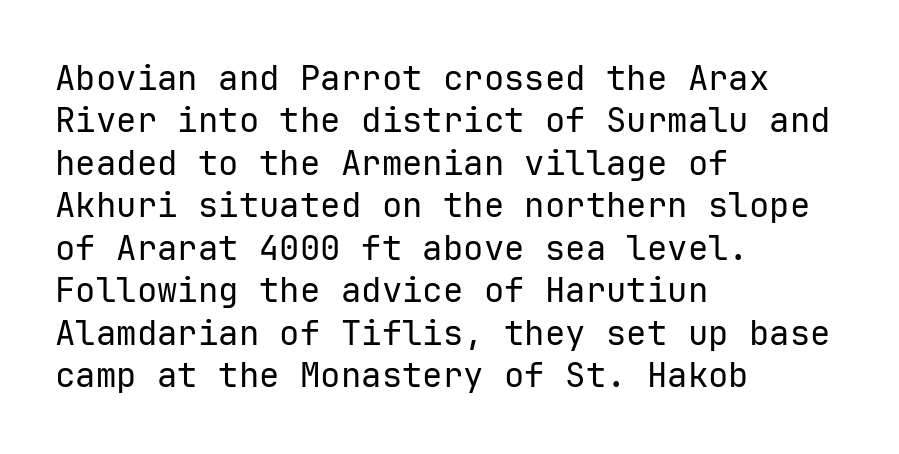
Q: Is the text bold? A: No.
Q: Is the text italic (slanted)? A: No, it is upright.
Q: Is the typeface a serif or a sans-serif typeface? A: Sans-serif.
Q: Is the text underlined? A: No.
Q: How is the paragraph aligned? A: Left-aligned.
Q: Is the spacing between letters normal or unusually wide? A: Normal.
Q: Is the spacing between lines tight, normal or loose? A: Normal.
Q: Width (condensed, normal, or wide)? A: Normal.
Q: Stroke contrast? A: Low.
Q: x-height? A: Medium.
Q: Monospaced? A: Yes.
